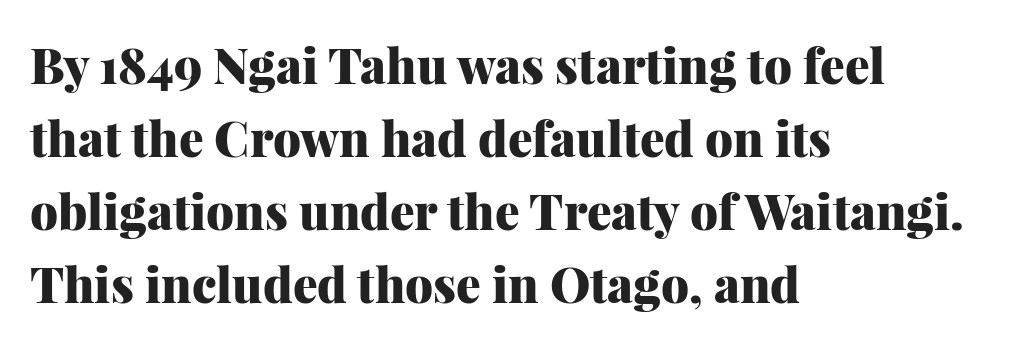
{"serif": "yes", "italic": "no", "bold": "yes", "weight": "heavy", "width": "normal", "stroke_contrast": "medium", "x_height": "medium", "monospaced": "no", "underline": "no", "align": "left", "line_spacing": "normal", "line_spacing_ratio": 1.49, "letter_spacing": "normal", "letter_spacing_em": 0.0, "glyph_px": 49}
